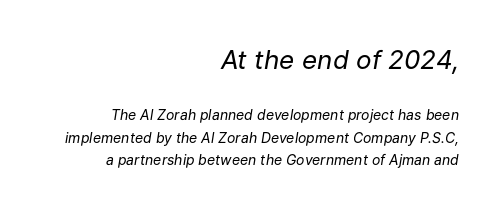
Reading down the block, your eye finds every line finishing at a fixed right position. The composition opens big and finishes small. Emphasis-style slanted type is in use. Glance below the letters and you will spot only blank space. Honestly, the letter spacing is just normal — you wouldn't notice it. If you measured baseline to baseline, you'd find a middling distance.
